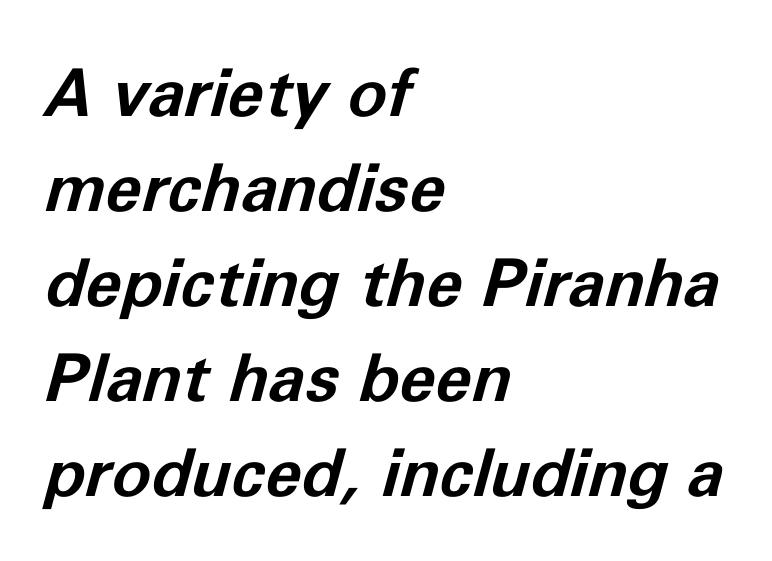
Set as a true bold cut, around the 700 mark. A typesetter would call this leading conventional body-copy spacing. Is the block centered? No — it sits flush against the left margin. Is this a fixed-width face? No — the glyphs have proportional, varying widths. The glyphs look as if they've been sheared to an angle. The tracking reads as untouched default to a designer's eye.
